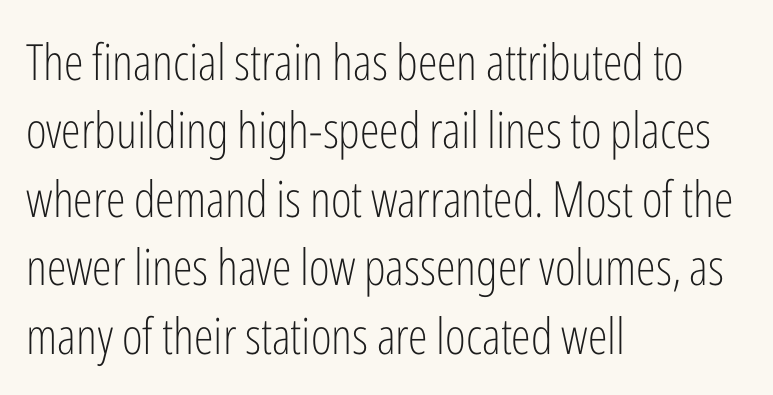
Q: Is the text bold? A: No.
Q: Is the text italic (slanted)? A: No, it is upright.
Q: Is the typeface a serif or a sans-serif typeface? A: Sans-serif.
Q: Is the text underlined? A: No.
Q: How is the paragraph aligned? A: Left-aligned.
Q: Is the spacing between letters normal or unusually wide? A: Normal.
Q: Is the spacing between lines tight, normal or loose? A: Normal.
Q: Width (condensed, normal, or wide)? A: Condensed.
Q: Stroke contrast? A: Low.
Q: x-height? A: Medium.
Q: Monospaced? A: No.
